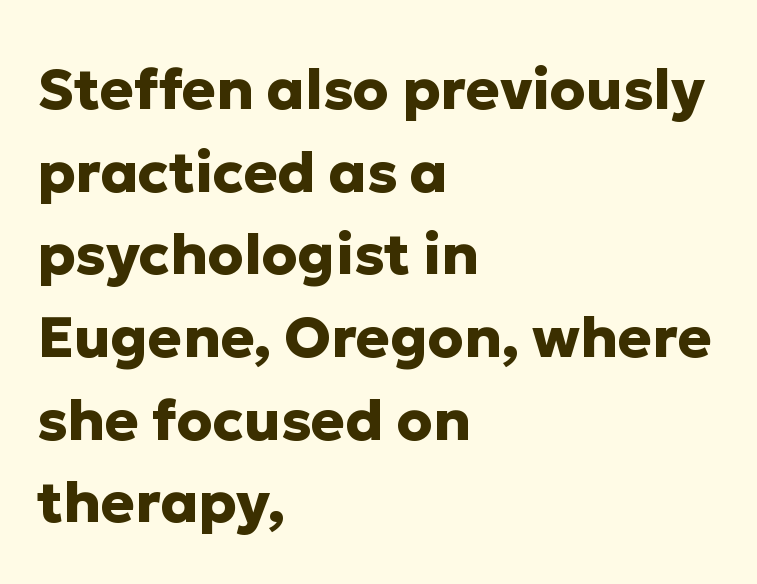
The image shows 57 px heavy sans-serif type, upright; set left-aligned, normal line spacing (1.45x), normal letter spacing, not underlined; low stroke contrast and a medium x-height.
